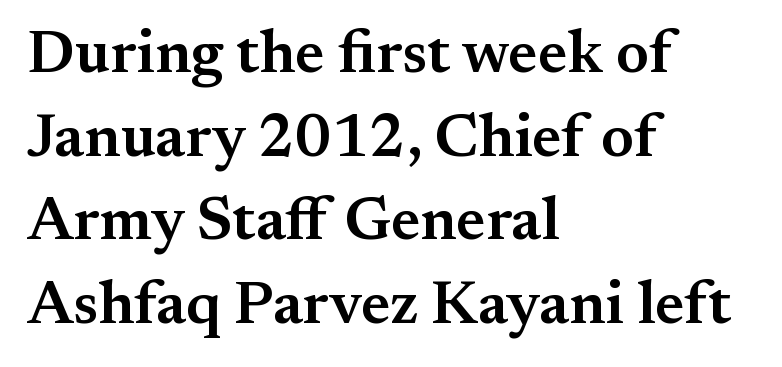
The image shows 61 px semibold serif type, upright; set left-aligned, normal line spacing (1.37x), normal letter spacing, not underlined; medium stroke contrast and a small x-height.
